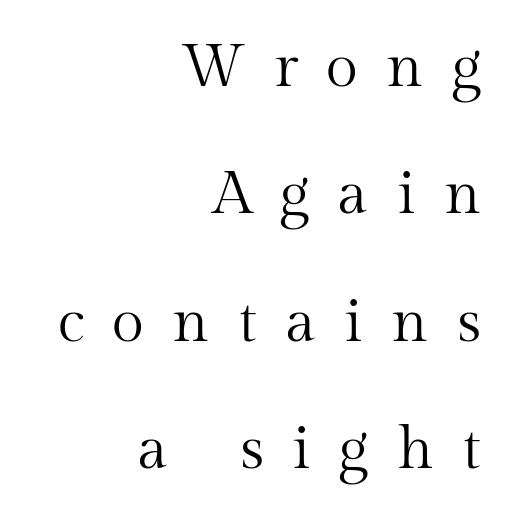
The image shows 59 px regular-weight serif type, upright; set right-aligned, loose line spacing (2.16x), unusually wide letter spacing (+0.48 em), not underlined; medium stroke contrast and a medium x-height.
